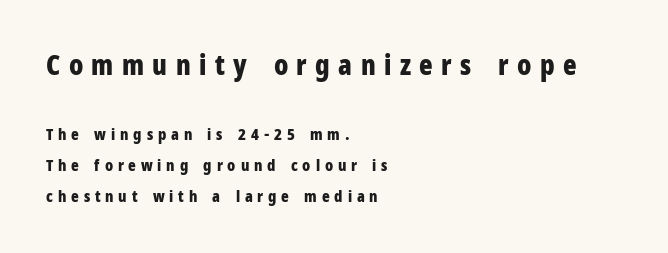
Q: Is the text bold? A: Yes.
Q: Is the text italic (slanted)? A: No, it is upright.
Q: Is the typeface a serif or a sans-serif typeface? A: Sans-serif.
Q: Is the text underlined? A: No.
Q: How is the paragraph aligned? A: Left-aligned.
Q: Is the spacing between letters normal or unusually wide? A: Unusually wide.
Q: Is the spacing between lines tight, normal or loose? A: Loose.
Q: Which block of text is set in a larger size, the first (top) or the second (bottom)? A: The first (top) one.
Q: Width (condensed, normal, or wide)? A: Condensed.
Q: Stroke contrast? A: Low.
Q: x-height? A: Medium.
Q: Monospaced? A: No.
